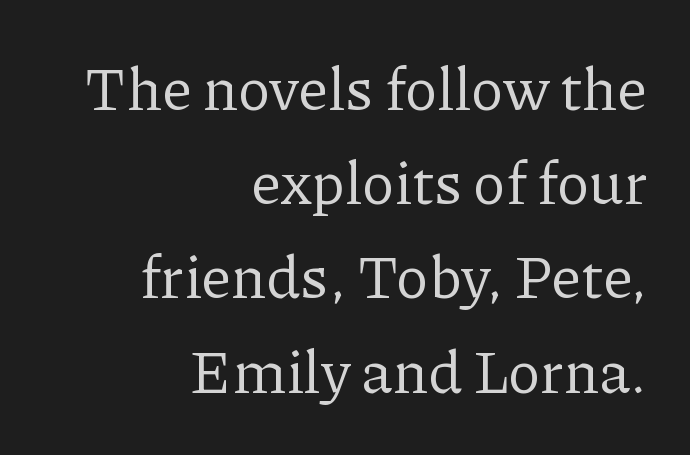
The image shows 60 px regular-weight serif type, upright; set right-aligned, normal line spacing (1.57x), normal letter spacing, not underlined; low stroke contrast and a medium x-height.
